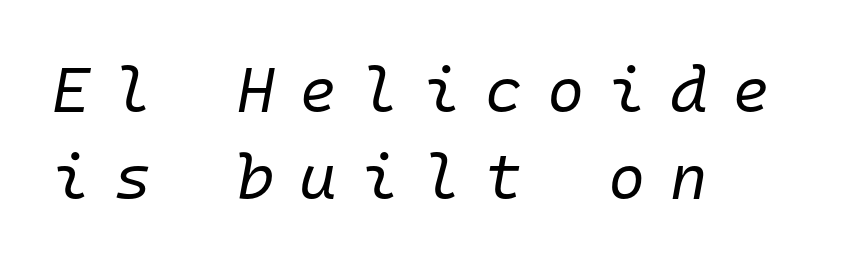
The image shows 64 px regular-weight type, italic (leaning right), monospaced; set left-aligned, normal line spacing (1.36x), unusually wide letter spacing (+0.38 em), not underlined; low stroke contrast and a medium x-height.
